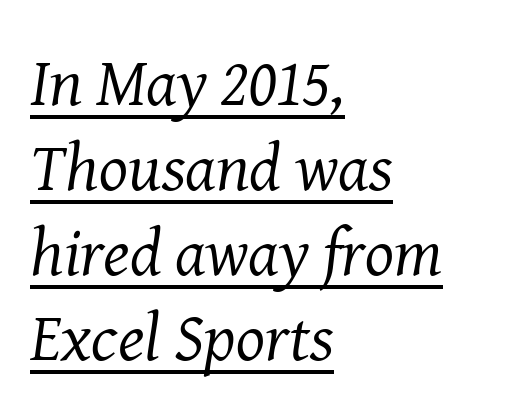
{"serif": "yes", "italic": "yes", "lean": "right", "slant_degrees": 8, "bold": "no", "weight": "regular", "width": "normal", "stroke_contrast": "medium", "x_height": "medium", "monospaced": "no", "underline": "yes", "align": "left", "line_spacing": "normal", "line_spacing_ratio": 1.25, "letter_spacing": "normal", "letter_spacing_em": 0.0, "glyph_px": 68}
